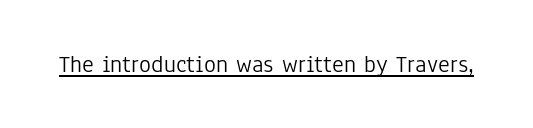
Q: Is the text bold? A: No.
Q: Is the text italic (slanted)? A: No, it is upright.
Q: Is the text underlined? A: Yes.
Q: Is the spacing between letters normal or unusually wide? A: Normal.
